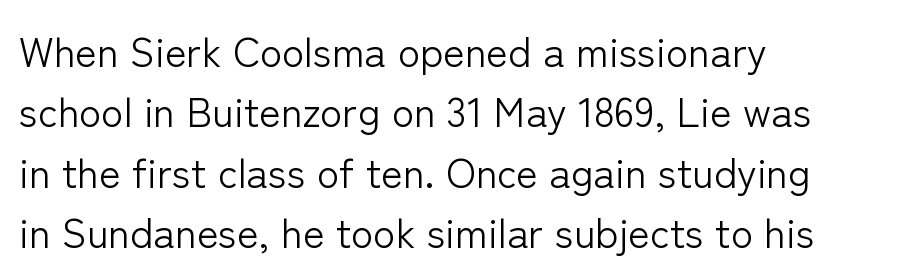
{"serif": "no", "italic": "no", "bold": "no", "weight": "light", "width": "normal", "stroke_contrast": "low", "x_height": "medium", "monospaced": "no", "underline": "no", "align": "left", "line_spacing": "normal", "line_spacing_ratio": 1.47, "letter_spacing": "normal", "letter_spacing_em": 0.0, "glyph_px": 41}
